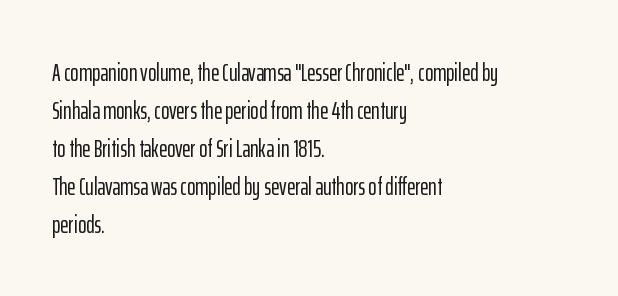
{"italic": "no", "underline": "no", "align": "left", "line_spacing": "normal", "line_spacing_ratio": 1.52, "letter_spacing": "normal", "letter_spacing_em": 0.0, "glyph_px": 25}
